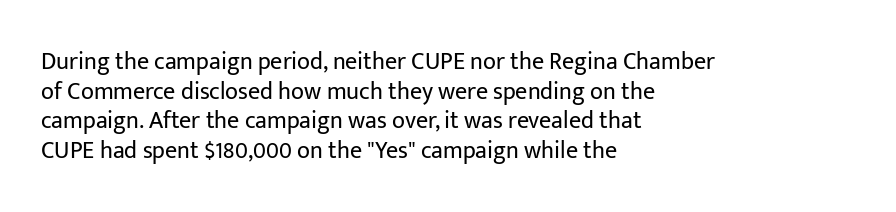
The image shows 24 px text type, upright; set left-aligned, line spacing 1.23x, normal letter spacing, not underlined.
